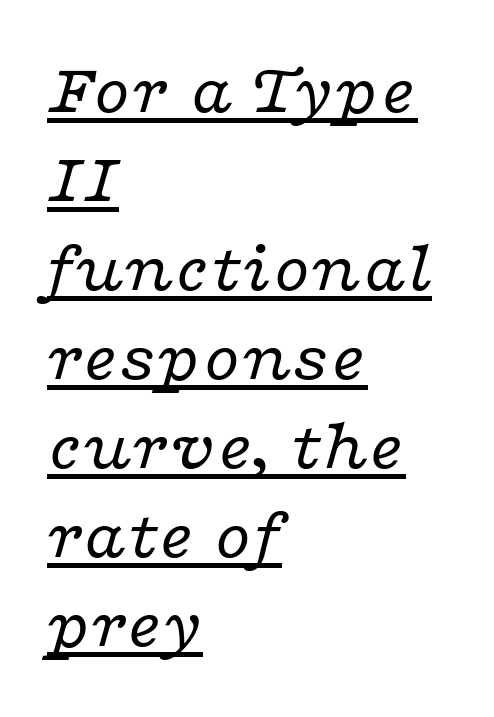
{"serif": "yes", "italic": "yes", "lean": "right", "slant_degrees": 16, "bold": "no", "weight": "regular", "width": "wide", "stroke_contrast": "low", "x_height": "medium", "monospaced": "no", "underline": "yes", "align": "left", "line_spacing_ratio": 1.22, "letter_spacing": "normal", "letter_spacing_em": 0.0, "glyph_px": 73}
